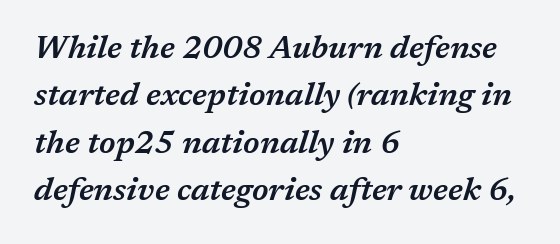
The strokes are fattened partway — semibold, not bold. Only glyphs here, with clear space below each row. Interline gaps are of average width in this sample. Horizontal alignment here is leftward, the default for most running prose.
